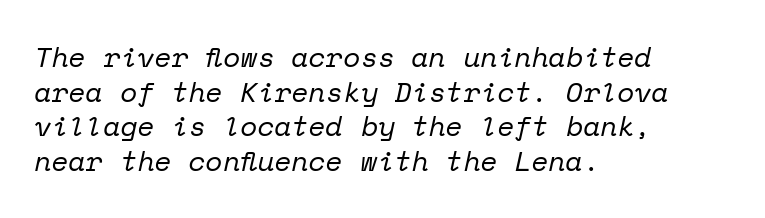
Q: Is the text bold? A: No.
Q: Is the text italic (slanted)? A: Yes, it leans right by about 12 degrees.
Q: Is the typeface a serif or a sans-serif typeface? A: Serif.
Q: Is the text underlined? A: No.
Q: How is the paragraph aligned? A: Left-aligned.
Q: Is the spacing between letters normal or unusually wide? A: Normal.
Q: Width (condensed, normal, or wide)? A: Normal.
Q: Stroke contrast? A: Low.
Q: x-height? A: Medium.
Q: Monospaced? A: Yes.
